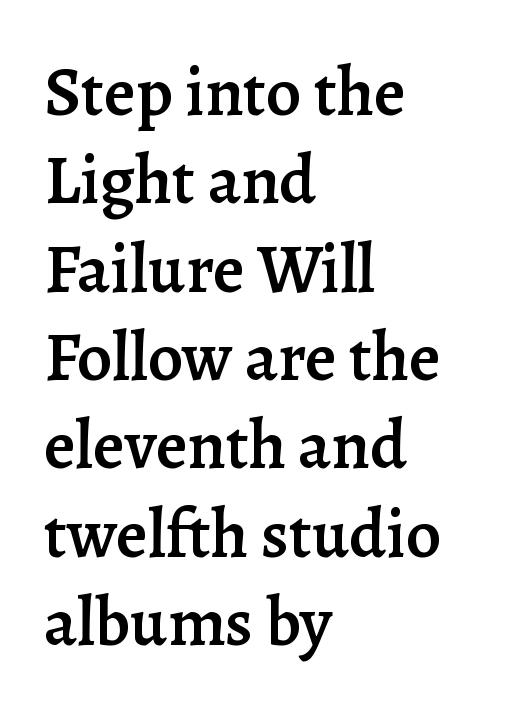
{"serif": "yes", "italic": "no", "bold": "semi", "weight": "semibold", "width": "normal", "stroke_contrast": "low", "x_height": "medium", "monospaced": "no", "underline": "no", "align": "left", "line_spacing": "normal", "line_spacing_ratio": 1.28, "letter_spacing": "normal", "letter_spacing_em": 0.0, "glyph_px": 69}
